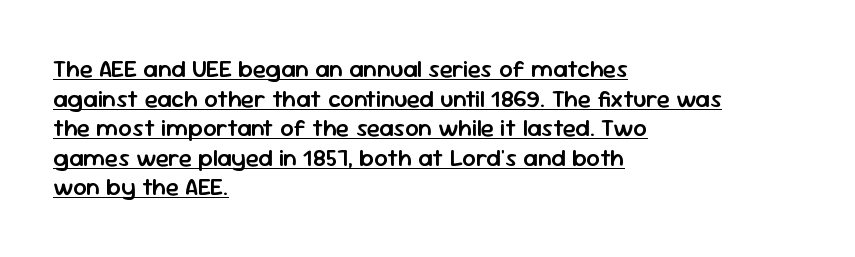
Is the letter spacing exaggerated? No — it looks like the ordinary default. Style check: upright. Bold? Not quite — semibold, heavier than regular but stopping short. The rag falls on the right side of this text block. Beneath each row of characters lies a ruled line.
